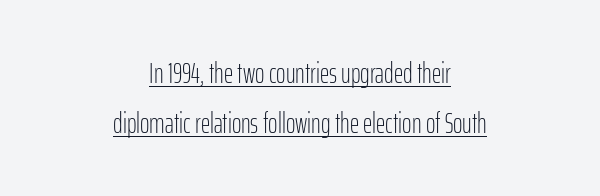
The image shows 29 px light, condensed sans-serif type, upright; set centered, line spacing 1.72x, normal letter spacing, underlined; low stroke contrast and a medium x-height.
